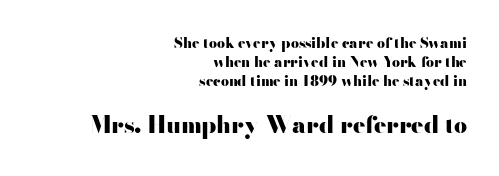
Q: Is the text bold? A: Yes.
Q: Is the text italic (slanted)? A: No, it is upright.
Q: Is the text underlined? A: No.
Q: How is the paragraph aligned? A: Right-aligned.
Q: Is the spacing between letters normal or unusually wide? A: Normal.
Q: Is the spacing between lines tight, normal or loose? A: Normal.
Q: Which block of text is set in a larger size, the first (top) or the second (bottom)? A: The second (bottom) one.
